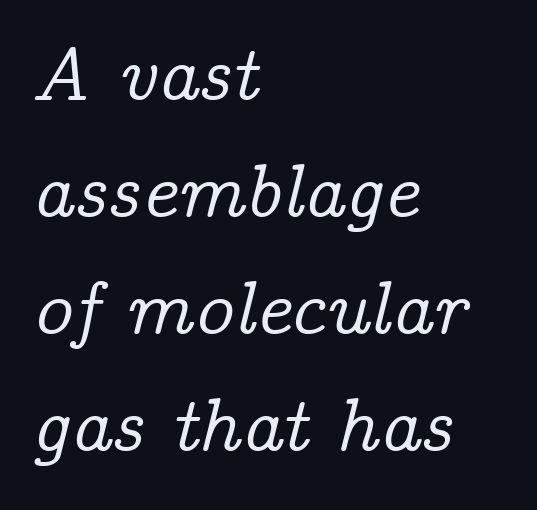
{"serif": "yes", "italic": "yes", "lean": "right", "slant_degrees": 14, "width": "normal", "stroke_contrast": "low", "x_height": "medium", "monospaced": "no", "underline": "no", "align": "left", "line_spacing": "normal", "line_spacing_ratio": 1.54, "letter_spacing": "normal", "letter_spacing_em": 0.0, "glyph_px": 76}
